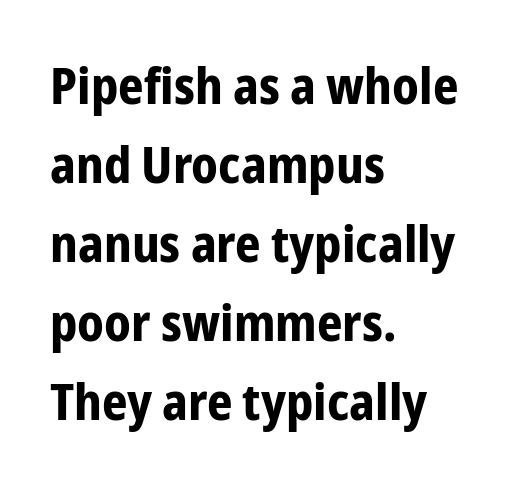
{"serif": "no", "italic": "no", "bold": "yes", "weight": "bold", "width": "condensed", "stroke_contrast": "low", "x_height": "medium", "monospaced": "no", "underline": "no", "align": "left", "line_spacing": "normal", "line_spacing_ratio": 1.58, "letter_spacing": "normal", "letter_spacing_em": 0.0, "glyph_px": 50}
